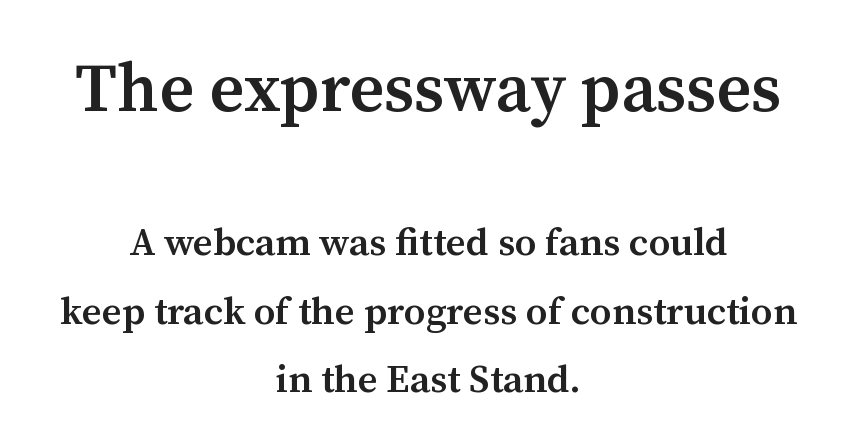
{"serif": "yes", "italic": "no", "bold": "semi", "weight": "semibold", "width": "normal", "stroke_contrast": "medium", "x_height": "medium", "monospaced": "no", "underline": "no", "align": "center", "line_spacing_ratio": 1.76, "letter_spacing": "normal", "letter_spacing_em": 0.0, "larger_block": "first", "size_ratio": 1.74, "glyph_px": 68}
